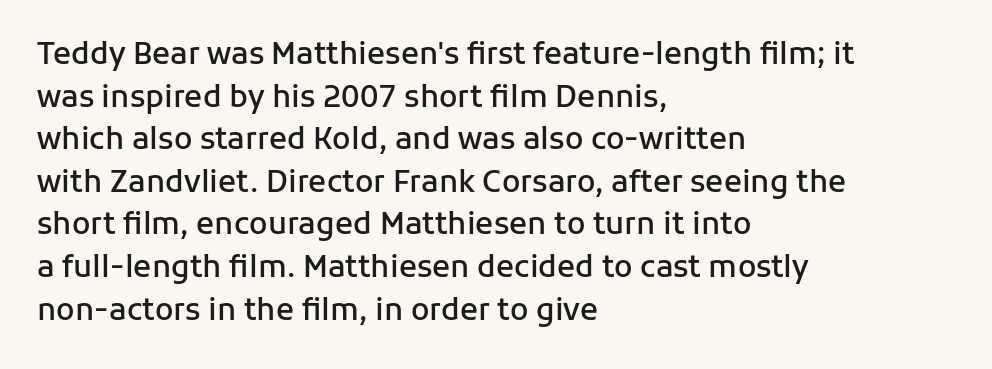
Q: Is the text bold? A: Semi-bold.
Q: Is the text italic (slanted)? A: No, it is upright.
Q: Is the typeface a serif or a sans-serif typeface? A: Sans-serif.
Q: Is the text underlined? A: No.
Q: How is the paragraph aligned? A: Left-aligned.
Q: Is the spacing between letters normal or unusually wide? A: Normal.
Q: Is the spacing between lines tight, normal or loose? A: Normal.
Q: Width (condensed, normal, or wide)? A: Normal.
Q: Stroke contrast? A: Low.
Q: x-height? A: Medium.
Q: Monospaced? A: No.
